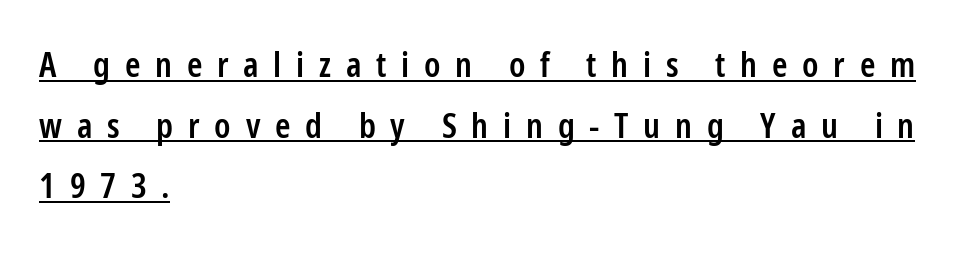
Q: Is the text bold? A: Semi-bold.
Q: Is the text italic (slanted)? A: No, it is upright.
Q: Is the typeface a serif or a sans-serif typeface? A: Sans-serif.
Q: Is the text underlined? A: Yes.
Q: How is the paragraph aligned? A: Left-aligned.
Q: Is the spacing between letters normal or unusually wide? A: Unusually wide.
Q: Width (condensed, normal, or wide)? A: Condensed.
Q: Stroke contrast? A: Low.
Q: x-height? A: Medium.
Q: Monospaced? A: No.
